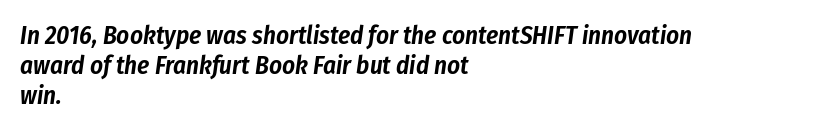
{"italic": "yes", "lean": "right", "slant_degrees": 8, "underline": "no", "align": "left", "line_spacing_ratio": 1.2, "letter_spacing": "normal", "letter_spacing_em": 0.0, "glyph_px": 25}
